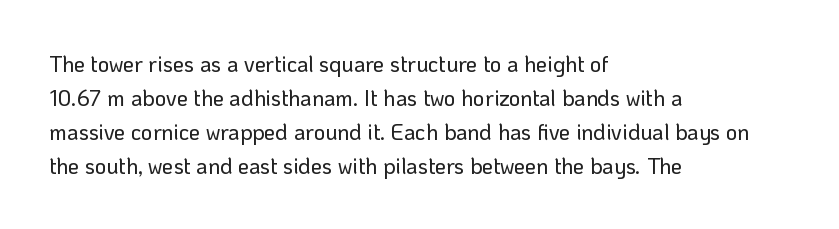
Q: Is the text italic (slanted)? A: No, it is upright.
Q: Is the text underlined? A: No.
Q: How is the paragraph aligned? A: Left-aligned.
Q: Is the spacing between letters normal or unusually wide? A: Normal.
Q: Is the spacing between lines tight, normal or loose? A: Normal.
